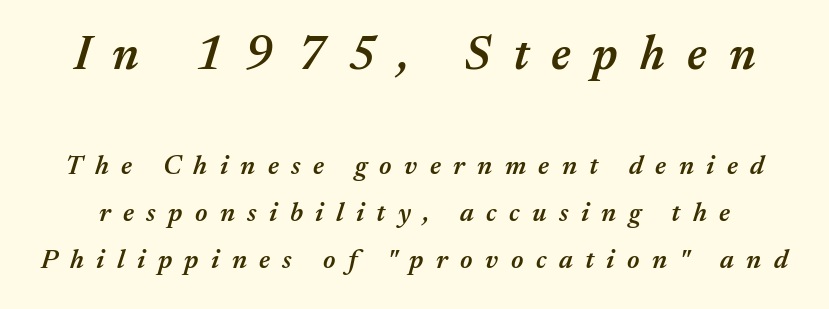
Q: Is the text bold? A: Semi-bold.
Q: Is the text italic (slanted)? A: Yes, it leans right by about 17 degrees.
Q: Is the text underlined? A: No.
Q: Is the spacing between letters normal or unusually wide? A: Unusually wide.
Q: Which block of text is set in a larger size, the first (top) or the second (bottom)? A: The first (top) one.
Q: Width (condensed, normal, or wide)? A: Normal.
Q: Stroke contrast? A: Medium.
Q: x-height? A: Medium.
Q: Monospaced? A: No.
